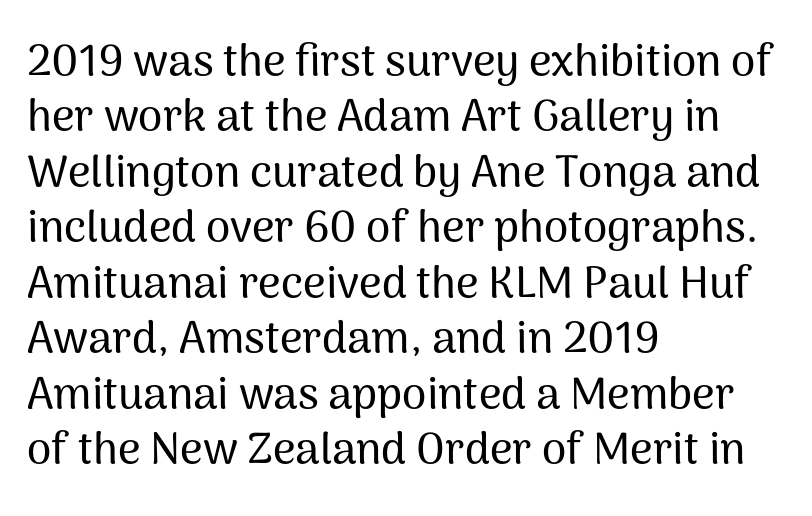
{"serif": "no", "italic": "no", "width": "normal", "stroke_contrast": "medium", "x_height": "medium", "monospaced": "no", "underline": "no", "align": "left", "line_spacing": "normal", "line_spacing_ratio": 1.26, "letter_spacing": "normal", "letter_spacing_em": 0.0, "glyph_px": 44}
